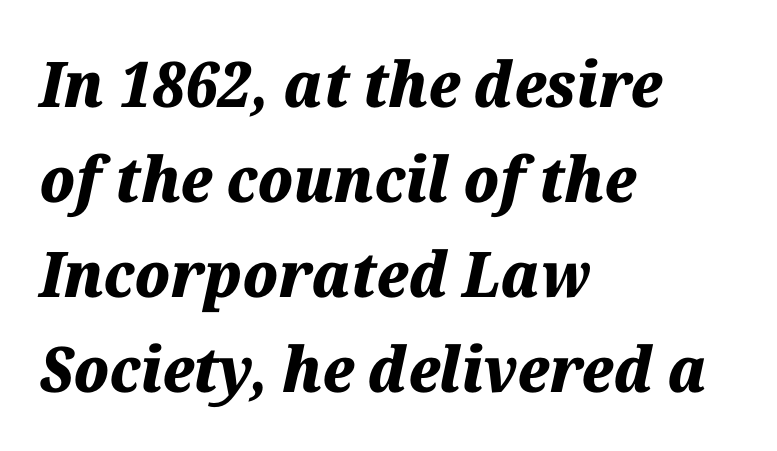
The image shows 63 px heavy type, italic (leaning right); set left-aligned, normal line spacing (1.51x), normal letter spacing, not underlined; medium stroke contrast and a medium x-height.
